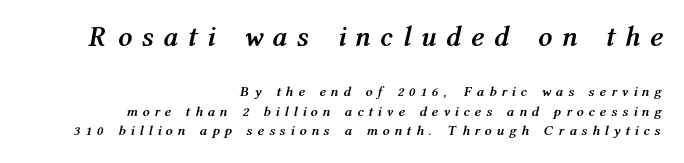
The space between consecutive lines is moderate. Which margin do the lines hug? The right one — the left edge is uneven. The composition opens big and finishes small. This sample has the flowing, uneven cadence of proportional lettering. Designer's note — italics engaged. As a designer I'd log this as weight 700, bold.
